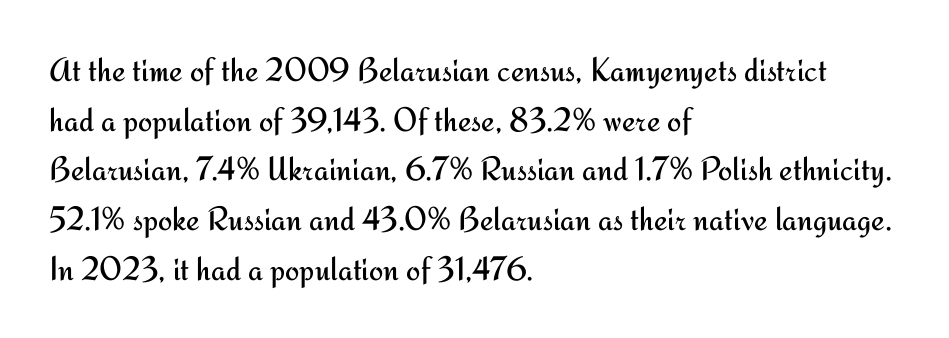
The image shows 34 px regular-weight sans-serif type, upright; set left-aligned, normal line spacing (1.46x), normal letter spacing, not underlined; medium stroke contrast and a small x-height.
